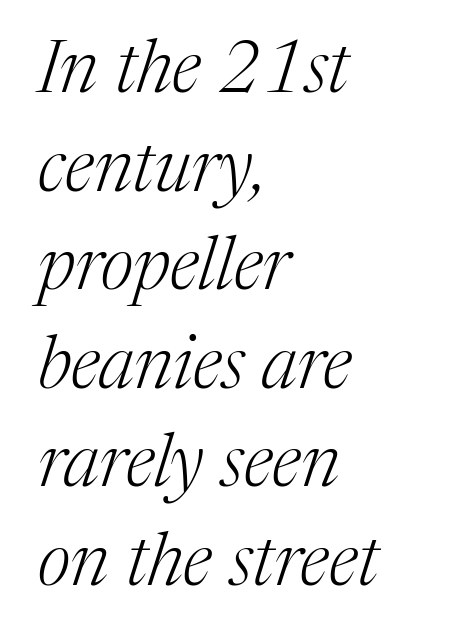
The gap between lines stays unmarked. Would a proofreader flag this as italicized? Yes. Font category for this specimen: serif. The block of text has a typical density, with ordinary space between rows. The gaps between neighbouring characters are ordinary and unremarkable. The passage shown is typed in a proportional face where columns would drift.
